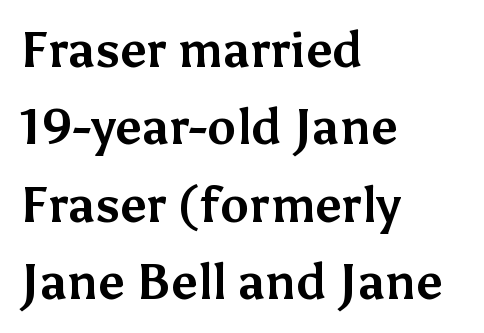
Q: Is the text bold? A: Yes.
Q: Is the text italic (slanted)? A: No, it is upright.
Q: Is the typeface a serif or a sans-serif typeface? A: Sans-serif.
Q: Is the text underlined? A: No.
Q: How is the paragraph aligned? A: Left-aligned.
Q: Is the spacing between letters normal or unusually wide? A: Normal.
Q: Is the spacing between lines tight, normal or loose? A: Normal.
Q: Width (condensed, normal, or wide)? A: Normal.
Q: Stroke contrast? A: Medium.
Q: x-height? A: Medium.
Q: Monospaced? A: No.
